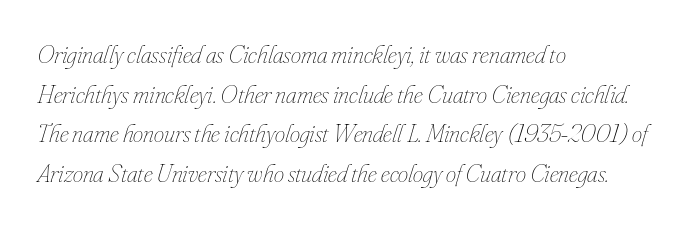
{"italic": "yes", "lean": "right", "slant_degrees": 16, "bold": "no", "underline": "no", "align": "left", "line_spacing": "normal", "line_spacing_ratio": 1.52, "letter_spacing": "normal", "letter_spacing_em": 0.0, "glyph_px": 26}
